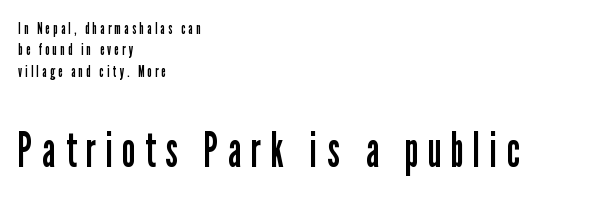
Q: Is the text bold? A: No.
Q: Is the text italic (slanted)? A: No, it is upright.
Q: Is the typeface a serif or a sans-serif typeface? A: Sans-serif.
Q: Is the text underlined? A: No.
Q: How is the paragraph aligned? A: Left-aligned.
Q: Is the spacing between letters normal or unusually wide? A: Unusually wide.
Q: Is the spacing between lines tight, normal or loose? A: Normal.
Q: Which block of text is set in a larger size, the first (top) or the second (bottom)? A: The second (bottom) one.
Q: Width (condensed, normal, or wide)? A: Condensed.
Q: Stroke contrast? A: Low.
Q: x-height? A: Medium.
Q: Monospaced? A: No.
